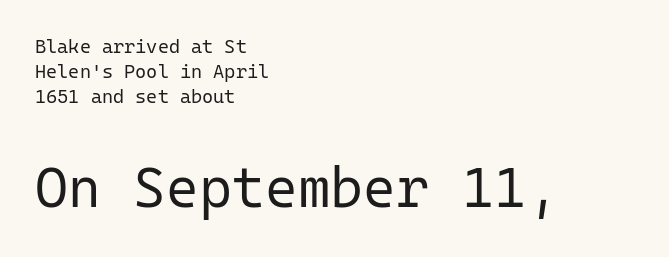
Font category for this specimen: sans-serif. Spacing between characters is what you'd get straight out of the box. Note the uniform advance width — an 'i' takes as much space as an 'm'. Successive baselines arrive at the customary interval.
